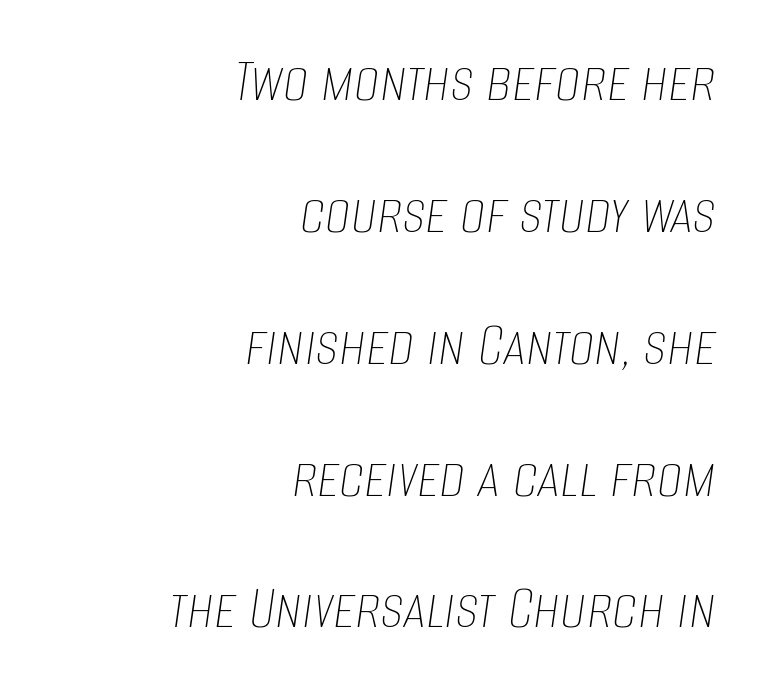
{"italic": "yes", "lean": "right", "slant_degrees": 8, "bold": "no", "weight": "thin", "width": "condensed", "stroke_contrast": "low", "x_height": "large", "monospaced": "no", "underline": "no", "align": "right", "line_spacing": "loose", "line_spacing_ratio": 2.06, "letter_spacing": "normal", "letter_spacing_em": 0.0, "glyph_px": 64}
